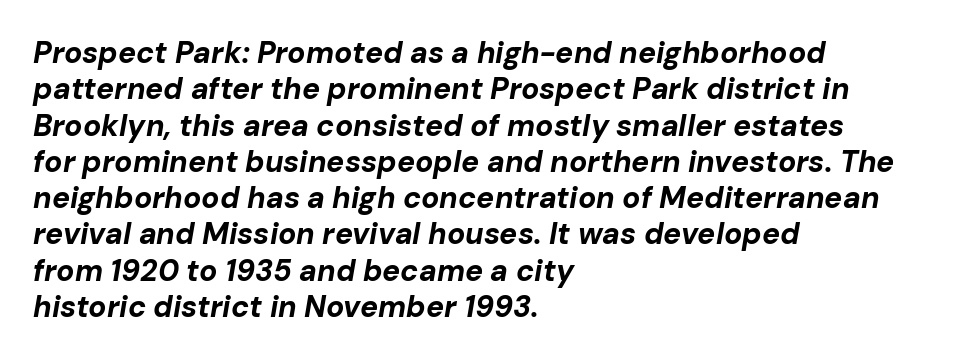
Q: Is the text bold? A: Yes.
Q: Is the text italic (slanted)? A: Yes, it leans right by about 10 degrees.
Q: Is the text underlined? A: No.
Q: How is the paragraph aligned? A: Left-aligned.
Q: Is the spacing between letters normal or unusually wide? A: Normal.
Q: Width (condensed, normal, or wide)? A: Normal.
Q: Stroke contrast? A: Low.
Q: x-height? A: Medium.
Q: Monospaced? A: No.
